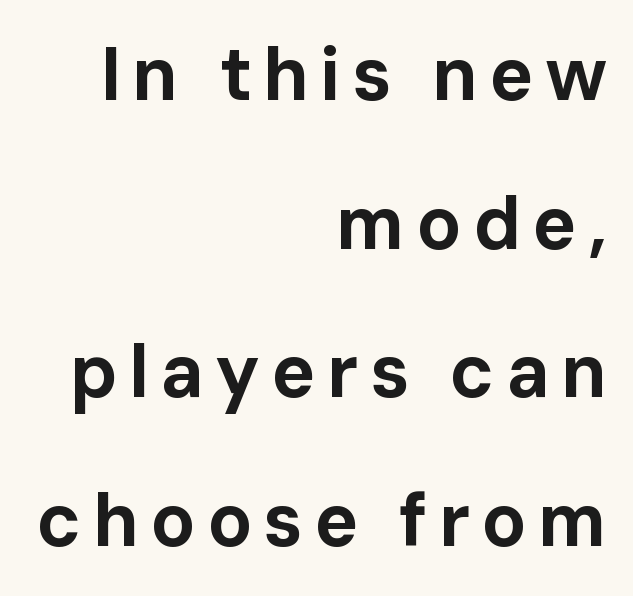
What kind of face is this? One without serifs — a sans. Successive baselines arrive slowly, with a big drop between each. Any mark beneath the type? The region is blank. In terms of posture, this sample is upright. The letters are bold, with thick, heavy strokes. Looks like regular typesetting: each glyph gets only the width it needs.
